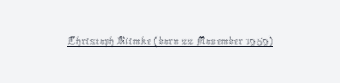
The letterforms sit at book weight or below. Posture: upright roman. Here the glyphs are tracked normally, forming tight word shapes. The words here are underlined.
